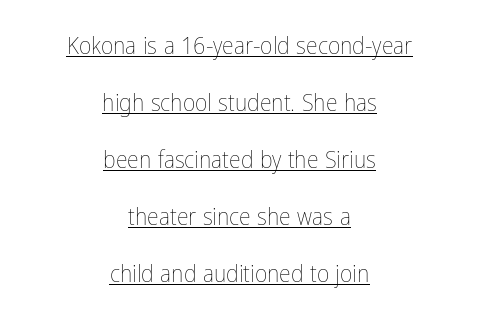
No chunkiness to these letters — they're not bold. Honestly, the letter spacing is just normal — you wouldn't notice it. In terms of leading, this rendering errs on the spacious side. Centered paragraph, ragged on both sides. In designer terms, the underline attribute is active on this setting. Posture: upright roman.
